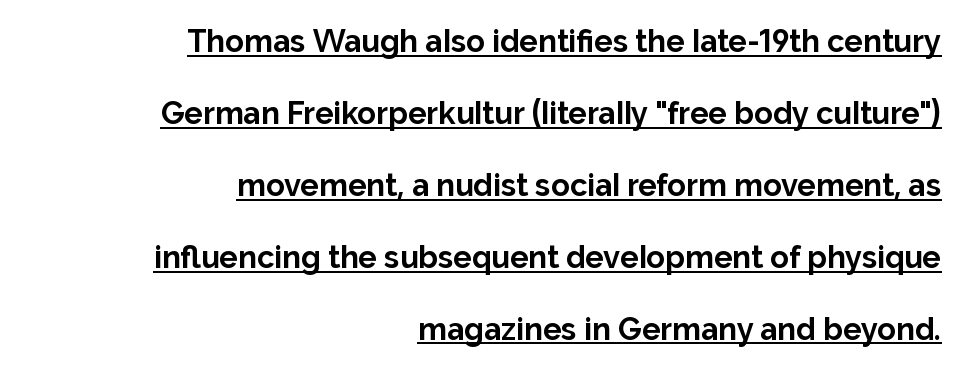
Q: Is the text bold? A: Yes.
Q: Is the text italic (slanted)? A: No, it is upright.
Q: Is the typeface a serif or a sans-serif typeface? A: Sans-serif.
Q: Is the text underlined? A: Yes.
Q: How is the paragraph aligned? A: Right-aligned.
Q: Is the spacing between letters normal or unusually wide? A: Normal.
Q: Is the spacing between lines tight, normal or loose? A: Loose.
Q: Width (condensed, normal, or wide)? A: Normal.
Q: Stroke contrast? A: Low.
Q: x-height? A: Medium.
Q: Monospaced? A: No.
